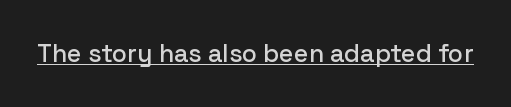
The image shows 25 px text type, upright; set normal letter spacing, underlined.
